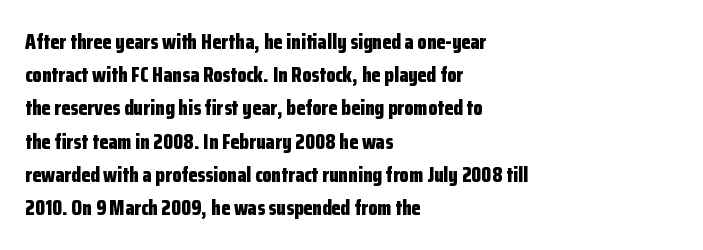
The font is running at its bold setting. Letters rest on an invisible, unmarked baseline. Students, note that the glyphs here touch the page at normal intervals. The rendering anchors every line to the left-hand side.
